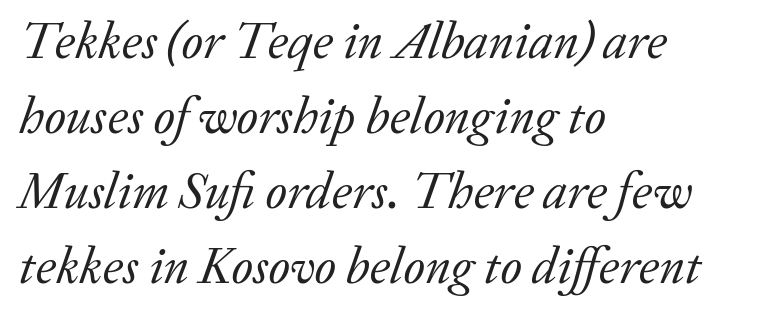
Regarding serifs, this sample has them. Layout note: lines flush left. Summary of weight: not heavy and not bold. Descender tails drop into unmarked territory.
